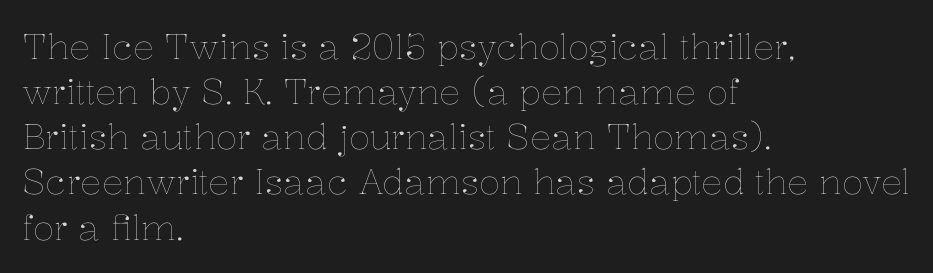
Q: Is the text bold? A: No.
Q: Is the text italic (slanted)? A: No, it is upright.
Q: Is the text underlined? A: No.
Q: How is the paragraph aligned? A: Left-aligned.
Q: Is the spacing between letters normal or unusually wide? A: Normal.
Q: Is the spacing between lines tight, normal or loose? A: Normal.
Q: Width (condensed, normal, or wide)? A: Normal.
Q: Stroke contrast? A: Low.
Q: x-height? A: Medium.
Q: Monospaced? A: No.
